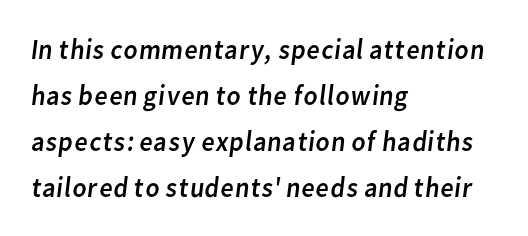
The image shows 29 px regular-weight sans-serif type; set left-aligned, normal line spacing (1.59x), normal letter spacing, not underlined; low stroke contrast and a medium x-height.
